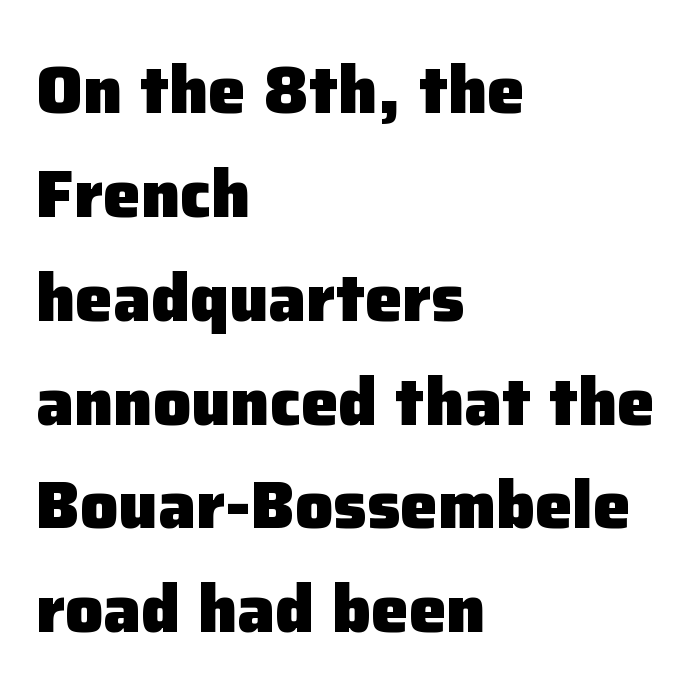
{"serif": "no", "italic": "no", "bold": "yes", "weight": "heavy", "width": "normal", "stroke_contrast": "low", "x_height": "medium", "monospaced": "no", "underline": "no", "align": "left", "line_spacing": "normal", "line_spacing_ratio": 1.55, "letter_spacing": "normal", "letter_spacing_em": 0.0, "glyph_px": 67}
